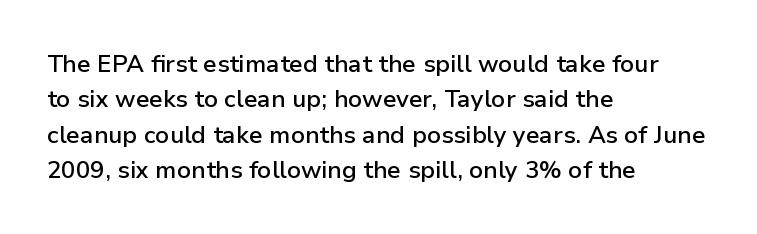
A fair bit of extra ink — the face is semibold, not bold. A roman cut, with each character standing at attention. The ragged edge is on the right, which tells us the setting is flush left. Leading: standard. The area under the type is left untouched.
